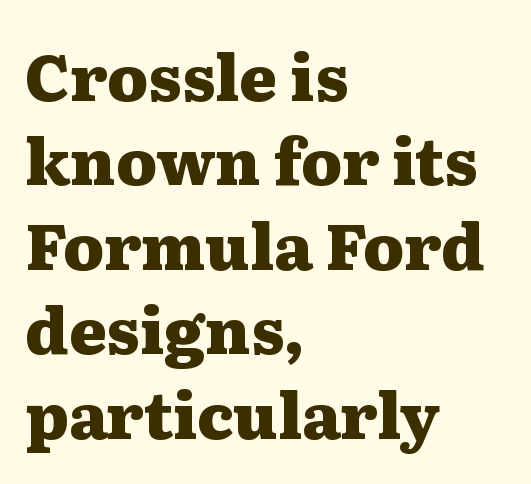
Q: Is the text bold? A: Yes.
Q: Is the text italic (slanted)? A: No, it is upright.
Q: Is the typeface a serif or a sans-serif typeface? A: Serif.
Q: Is the text underlined? A: No.
Q: How is the paragraph aligned? A: Left-aligned.
Q: Is the spacing between letters normal or unusually wide? A: Normal.
Q: Is the spacing between lines tight, normal or loose? A: Normal.
Q: Width (condensed, normal, or wide)? A: Wide.
Q: Stroke contrast? A: Medium.
Q: x-height? A: Medium.
Q: Monospaced? A: No.
